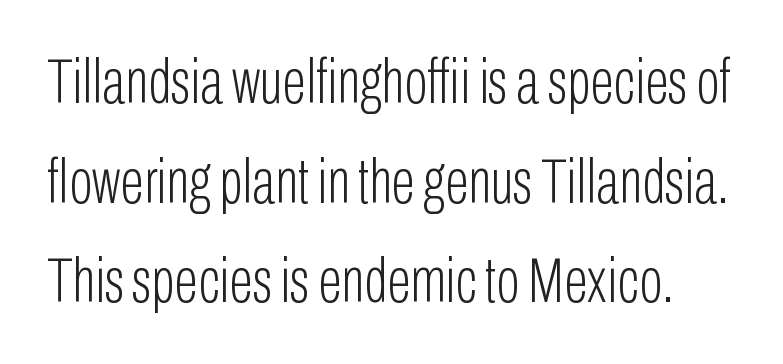
A typesetter would call this proportional, since set widths differ per character. Vertically, the passage feels balanced, rows spaced as you'd expect. Weight: not bold — regular or lighter. Tracking here is standard; glyphs follow each other at the usual distance. Nobody drew a line under any word here. Italic: no, the glyphs are upright roman.
